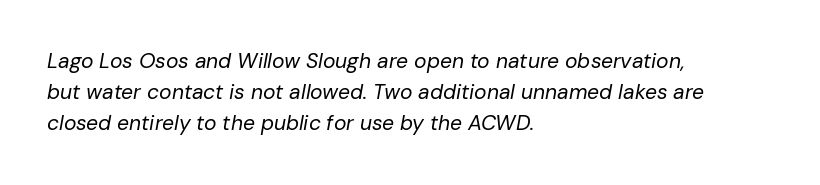
Does the copy run flush right? No — it runs flush left. Observe the lean: these are italic letterforms. Summary of weight: not heavy and not bold. Compared with typical paragraphs, the rows here are spaced about the same. Characters follow at the spacing the type designer built in.
